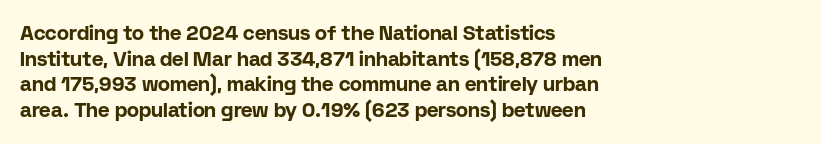
Q: Is the text bold? A: Yes.
Q: Is the text italic (slanted)? A: No, it is upright.
Q: Is the text underlined? A: No.
Q: How is the paragraph aligned? A: Left-aligned.
Q: Is the spacing between letters normal or unusually wide? A: Normal.
Q: Is the spacing between lines tight, normal or loose? A: Normal.
